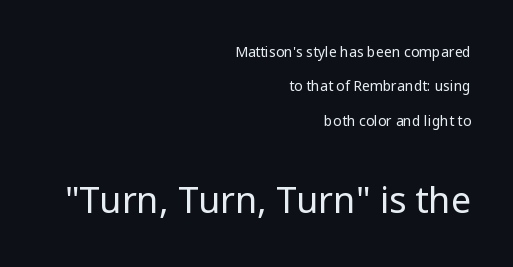
Q: Is the text bold? A: No.
Q: Is the text italic (slanted)? A: No, it is upright.
Q: Is the typeface a serif or a sans-serif typeface? A: Sans-serif.
Q: Is the text underlined? A: No.
Q: How is the paragraph aligned? A: Right-aligned.
Q: Is the spacing between letters normal or unusually wide? A: Normal.
Q: Is the spacing between lines tight, normal or loose? A: Loose.
Q: Which block of text is set in a larger size, the first (top) or the second (bottom)? A: The second (bottom) one.
Q: Width (condensed, normal, or wide)? A: Normal.
Q: Stroke contrast? A: Low.
Q: x-height? A: Medium.
Q: Monospaced? A: No.
